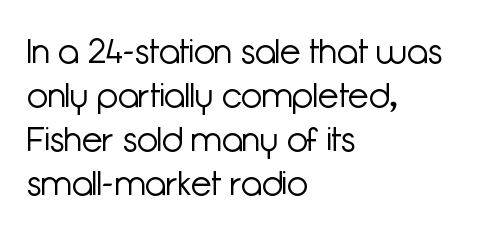
Q: Is the text bold? A: No.
Q: Is the text italic (slanted)? A: No, it is upright.
Q: Is the typeface a serif or a sans-serif typeface? A: Sans-serif.
Q: Is the text underlined? A: No.
Q: How is the paragraph aligned? A: Left-aligned.
Q: Is the spacing between letters normal or unusually wide? A: Normal.
Q: Is the spacing between lines tight, normal or loose? A: Normal.
Q: Width (condensed, normal, or wide)? A: Normal.
Q: Stroke contrast? A: Low.
Q: x-height? A: Medium.
Q: Monospaced? A: No.
